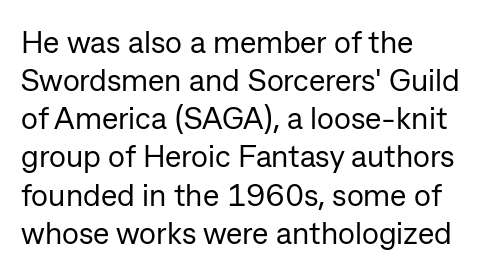
{"serif": "no", "italic": "no", "bold": "no", "weight": "regular", "width": "normal", "stroke_contrast": "low", "x_height": "medium", "monospaced": "no", "underline": "no", "align": "left", "line_spacing_ratio": 1.23, "letter_spacing": "normal", "letter_spacing_em": 0.0, "glyph_px": 31}
